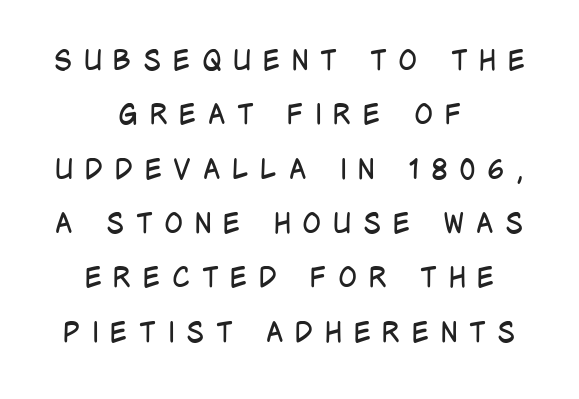
The image shows 28 px regular-weight, condensed sans-serif type, upright; set centered, loose line spacing (1.94x), unusually wide letter spacing (+0.41 em), not underlined; low stroke contrast and a large x-height.
